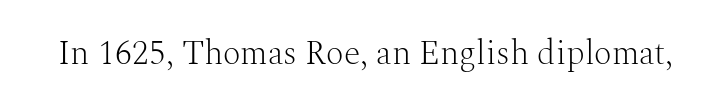
The face looks like a standard text weight, possibly lighter. Caption: standard tracking, unaltered. Posture: upright roman. Do the characters align in a grid? No, the font is proportional. Typographically, this falls in the serif category. The passage shown is not underscored anywhere.
